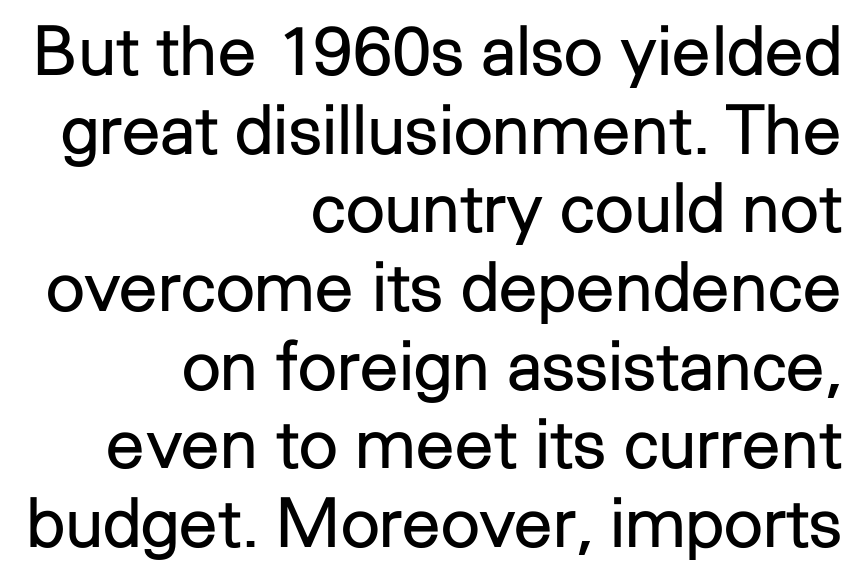
{"serif": "no", "italic": "no", "bold": "no", "weight": "regular", "width": "normal", "stroke_contrast": "low", "x_height": "medium", "monospaced": "no", "underline": "no", "align": "right", "line_spacing": "tight", "line_spacing_ratio": 1.14, "letter_spacing": "normal", "letter_spacing_em": 0.0, "glyph_px": 69}
